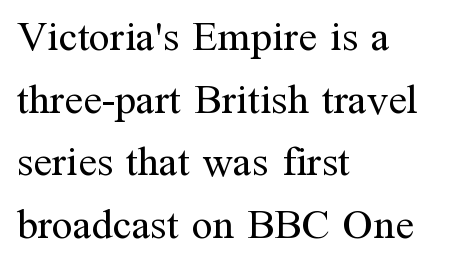
Q: Is the text bold? A: No.
Q: Is the text italic (slanted)? A: No, it is upright.
Q: Is the typeface a serif or a sans-serif typeface? A: Serif.
Q: Is the text underlined? A: No.
Q: How is the paragraph aligned? A: Left-aligned.
Q: Is the spacing between letters normal or unusually wide? A: Normal.
Q: Is the spacing between lines tight, normal or loose? A: Normal.
Q: Width (condensed, normal, or wide)? A: Normal.
Q: Stroke contrast? A: Medium.
Q: x-height? A: Medium.
Q: Monospaced? A: No.
